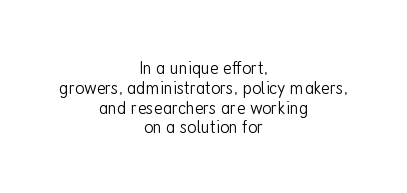
{"italic": "no", "bold": "no", "underline": "no", "align": "center", "line_spacing": "tight", "line_spacing_ratio": 0.99, "letter_spacing": "normal", "letter_spacing_em": 0.0, "glyph_px": 20}
